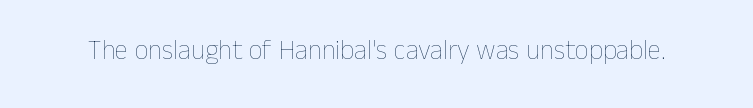
{"italic": "no", "bold": "no", "underline": "no", "letter_spacing": "normal", "letter_spacing_em": 0.0, "glyph_px": 27}
